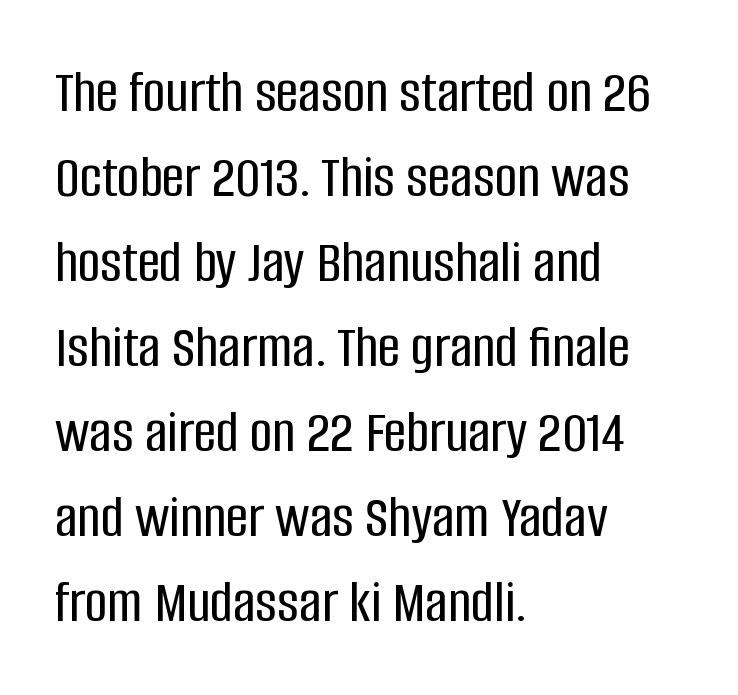
Q: Is the text italic (slanted)? A: No, it is upright.
Q: Is the typeface a serif or a sans-serif typeface? A: Sans-serif.
Q: Is the text underlined? A: No.
Q: How is the paragraph aligned? A: Left-aligned.
Q: Is the spacing between letters normal or unusually wide? A: Normal.
Q: Is the spacing between lines tight, normal or loose? A: Normal.
Q: Width (condensed, normal, or wide)? A: Condensed.
Q: Stroke contrast? A: Low.
Q: x-height? A: Large.
Q: Monospaced? A: No.
